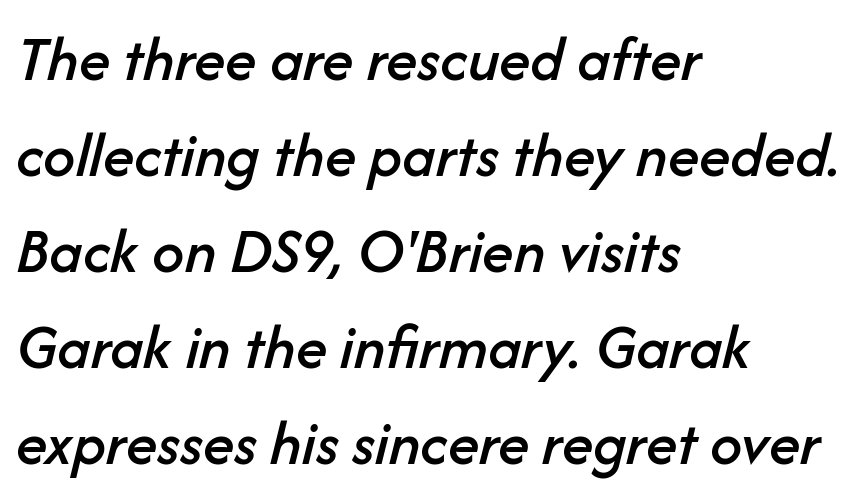
The image shows 64 px text type, italic (leaning right); set left-aligned, normal line spacing (1.5x), normal letter spacing, not underlined; low stroke contrast and a medium x-height.
